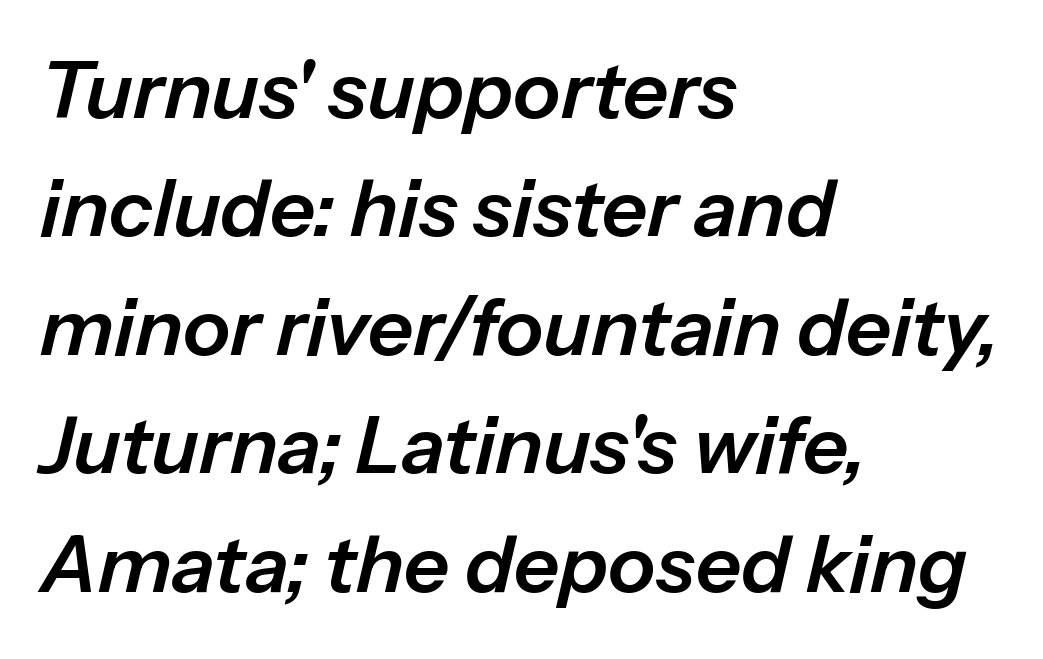
The image shows 79 px text type, italic (leaning right); set left-aligned, normal line spacing (1.5x), normal letter spacing, not underlined; low stroke contrast and a medium x-height.
